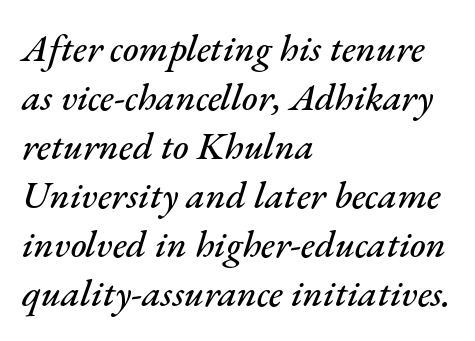
The image shows 38 px text type, italic (leaning right); set left-aligned, normal line spacing (1.29x), normal letter spacing, not underlined; medium stroke contrast and a small x-height.
